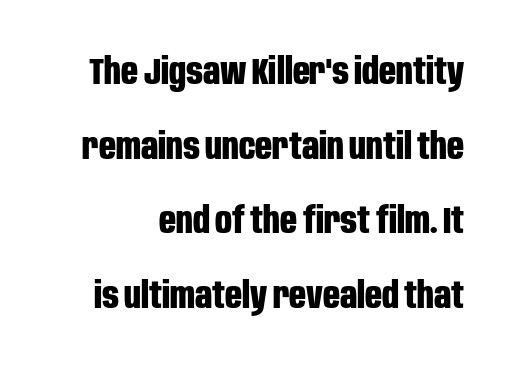
Q: Is the text bold? A: Yes.
Q: Is the text italic (slanted)? A: No, it is upright.
Q: Is the typeface a serif or a sans-serif typeface? A: Sans-serif.
Q: Is the text underlined? A: No.
Q: Is the spacing between letters normal or unusually wide? A: Normal.
Q: Is the spacing between lines tight, normal or loose? A: Loose.
Q: Width (condensed, normal, or wide)? A: Condensed.
Q: Stroke contrast? A: Low.
Q: x-height? A: Large.
Q: Monospaced? A: No.
